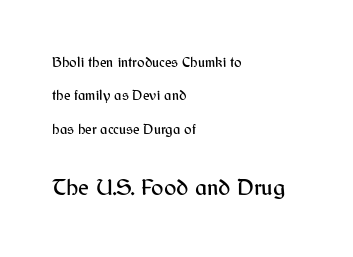
The image shows 23 px text type, upright; set left-aligned, loose line spacing (2.39x), normal letter spacing, not underlined; the second (bottom) block is 1.64x larger.
